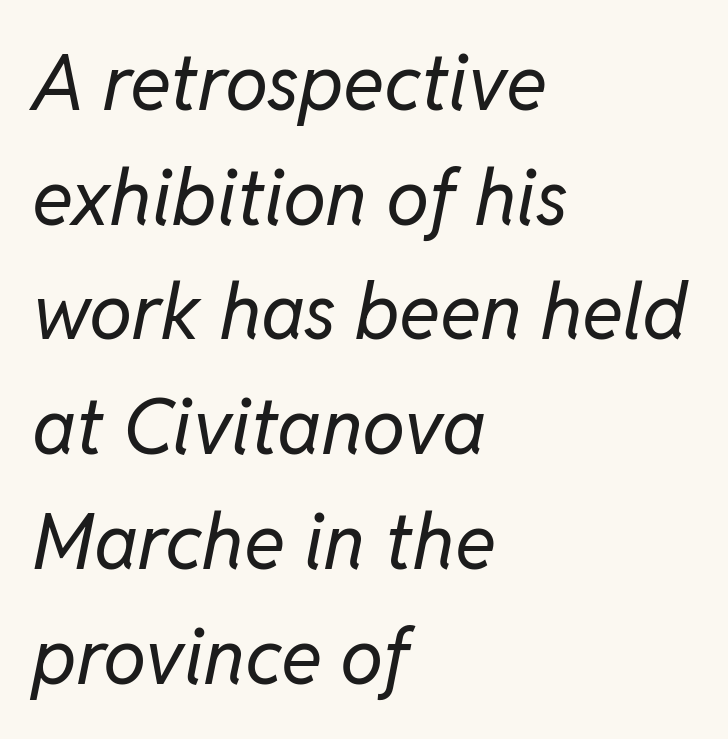
Would a proofreader flag this as italicized? Yes. The rendering uses natural spacing where letterforms have individual widths. The zone under the glyphs is completely vacant. One glance says typical: line gaps are just what's usual. One-word summary of the alignment: left.
